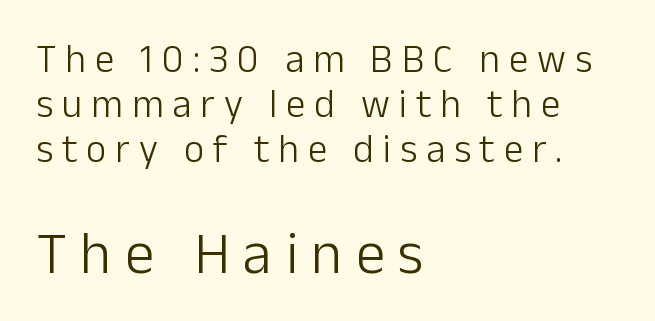
Q: Is the text bold? A: No.
Q: Is the text italic (slanted)? A: No, it is upright.
Q: Is the typeface a serif or a sans-serif typeface? A: Sans-serif.
Q: Is the text underlined? A: No.
Q: How is the paragraph aligned? A: Left-aligned.
Q: Is the spacing between letters normal or unusually wide? A: Unusually wide.
Q: Which block of text is set in a larger size, the first (top) or the second (bottom)? A: The second (bottom) one.
Q: Width (condensed, normal, or wide)? A: Normal.
Q: Stroke contrast? A: Low.
Q: x-height? A: Medium.
Q: Monospaced? A: No.
